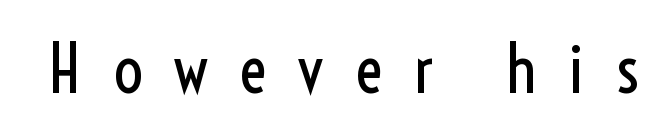
Character widths vary here, with narrow letters taking less room than wide ones. You can tell from the bare stems that sans-serif type was used. Rendered with straight, roman letterforms. These lines have a slow, spaced-out rhythm from letter to letter. Bare-footed words on every line. Each stroke keeps to a modest, everyday thickness or less.
